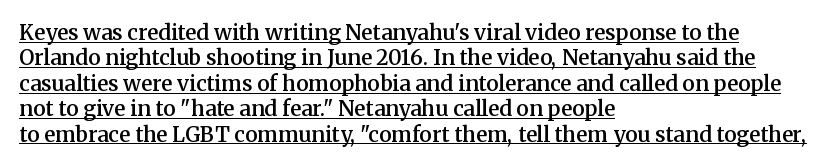
{"italic": "no", "bold": "semi", "underline": "yes", "align": "left", "line_spacing_ratio": 1.21, "letter_spacing": "normal", "letter_spacing_em": 0.0, "glyph_px": 21}
